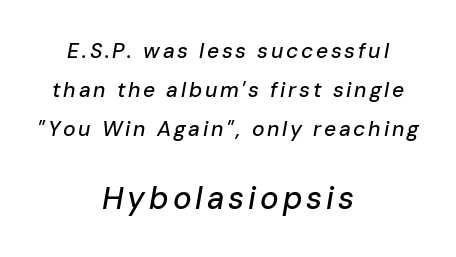
Q: Is the text italic (slanted)? A: Yes, it leans right by about 10 degrees.
Q: Is the text underlined? A: No.
Q: How is the paragraph aligned? A: Centered.
Q: Which block of text is set in a larger size, the first (top) or the second (bottom)? A: The second (bottom) one.
Q: Width (condensed, normal, or wide)? A: Normal.
Q: Stroke contrast? A: Low.
Q: x-height? A: Medium.
Q: Monospaced? A: No.
